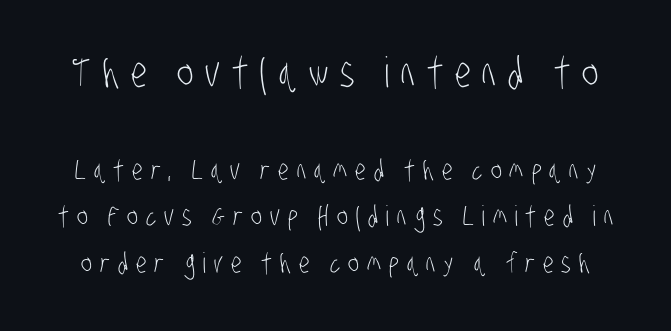
Classification — sans serif. This is not heavy type; no bold has been used. Someone cranked the tracking dial way up on this one. A clean baseline with only descenders dipping below it. Evenly set lines give the paragraph a standard silhouette.
